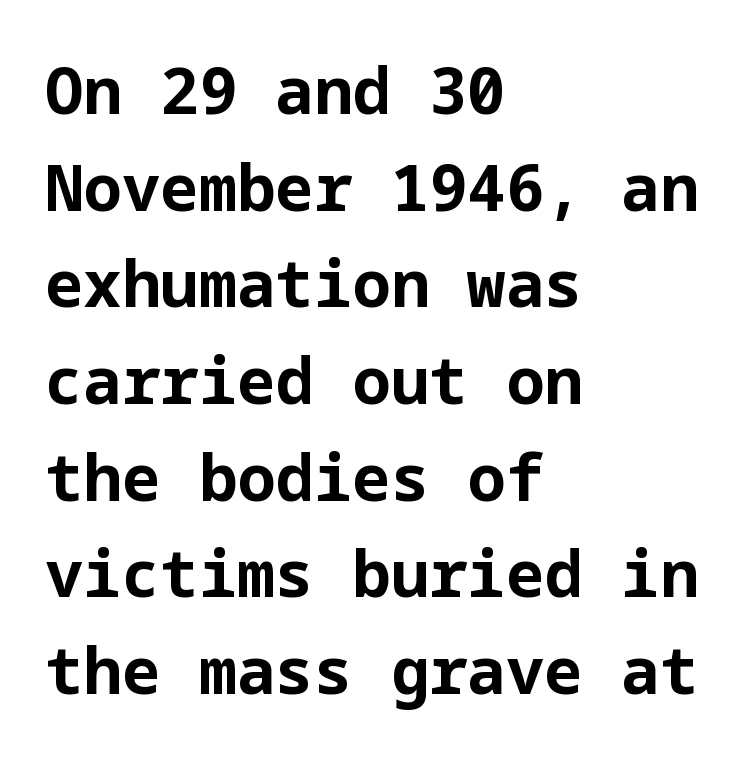
The passage shown is typeset with a sans-serif family. Students, this is bold: see how much ink each stroke carries. A roman cut, with each character standing at attention. Rule under the text: the space is simply empty. If you drew a ruler down the left edge, every line would touch it. This block has exactly the height ordinary leading produces.
